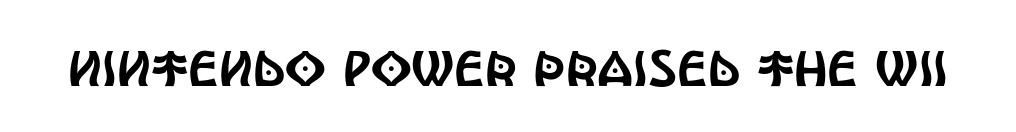
The image shows 50 px condensed sans-serif type, upright; set normal letter spacing, not underlined; a large x-height.
